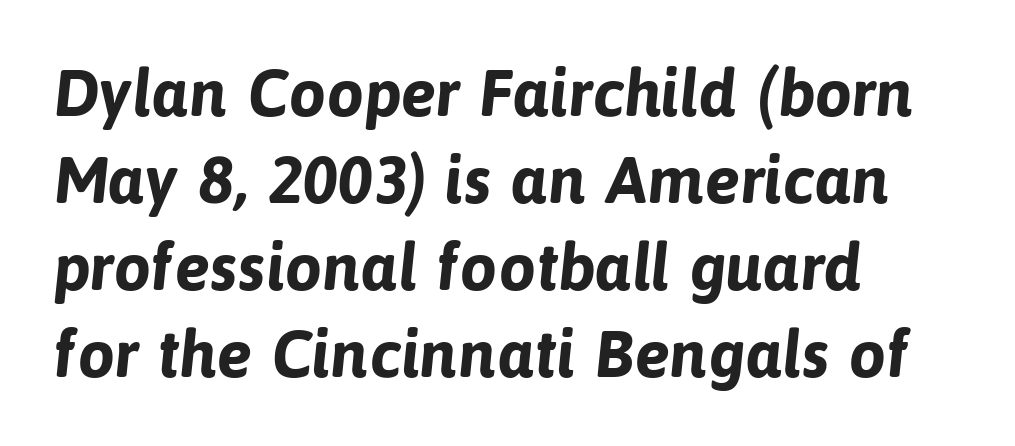
The image shows 66 px bold sans-serif type; set left-aligned, normal line spacing (1.32x), normal letter spacing, not underlined; low stroke contrast and a medium x-height.
